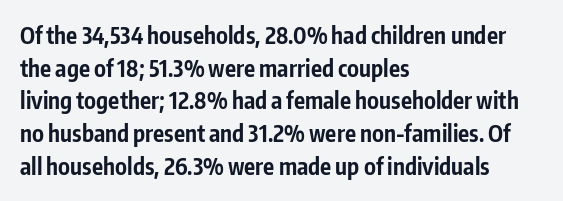
Here the glyphs are tracked normally, forming tight word shapes. One-word summary of the alignment: left. In terms of posture, this sample is upright. Notice how thick the strokes are: this is what a full bold looks like. The lines sit at an ordinary, default distance from one another.
